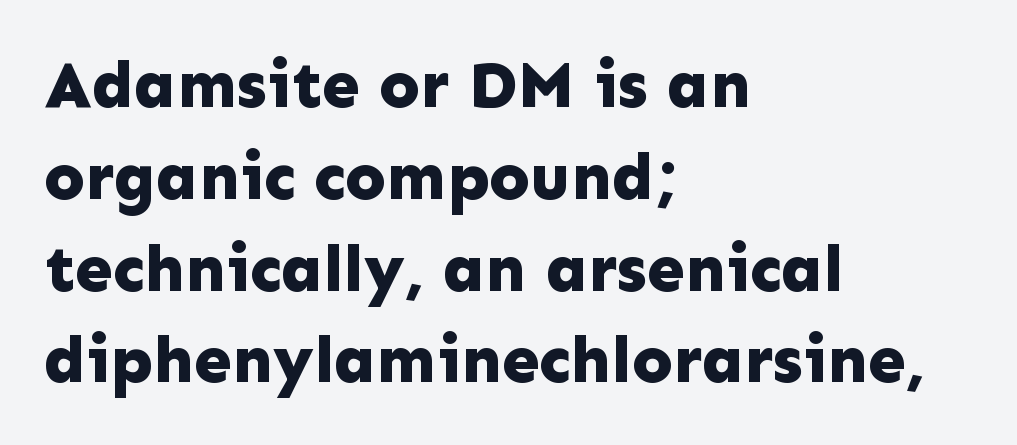
Q: Is the text bold? A: Yes.
Q: Is the text italic (slanted)? A: No, it is upright.
Q: Is the typeface a serif or a sans-serif typeface? A: Sans-serif.
Q: Is the text underlined? A: No.
Q: How is the paragraph aligned? A: Left-aligned.
Q: Is the spacing between letters normal or unusually wide? A: Normal.
Q: Is the spacing between lines tight, normal or loose? A: Normal.
Q: Width (condensed, normal, or wide)? A: Normal.
Q: Stroke contrast? A: Low.
Q: x-height? A: Medium.
Q: Monospaced? A: No.
